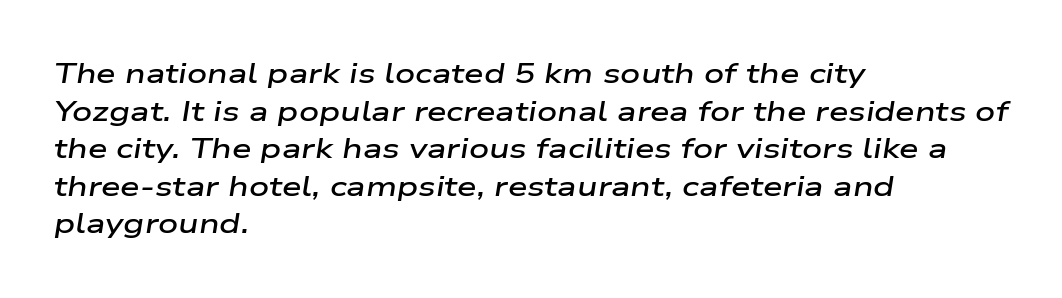
Q: Is the text bold? A: Semi-bold.
Q: Is the text italic (slanted)? A: Yes, it leans right by about 9 degrees.
Q: Is the text underlined? A: No.
Q: How is the paragraph aligned? A: Left-aligned.
Q: Is the spacing between letters normal or unusually wide? A: Normal.
Q: Is the spacing between lines tight, normal or loose? A: Normal.
Q: Width (condensed, normal, or wide)? A: Wide.
Q: Stroke contrast? A: Low.
Q: x-height? A: Medium.
Q: Monospaced? A: No.
